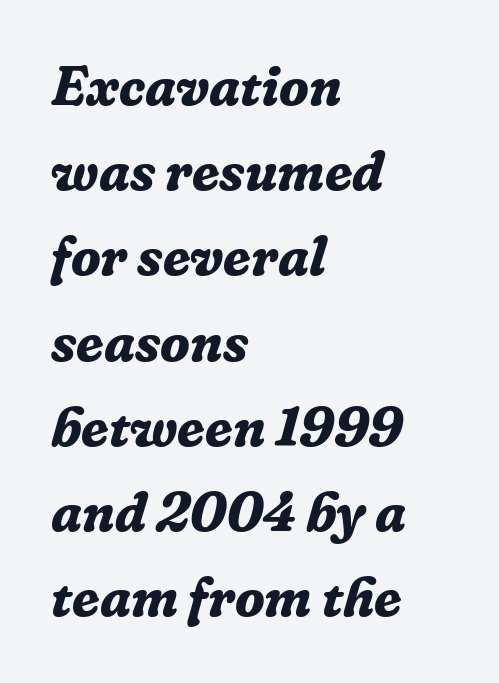
The image shows 55 px bold serif type, italic (leaning right); set left-aligned, normal line spacing (1.55x), normal letter spacing, not underlined; low stroke contrast and a medium x-height.
